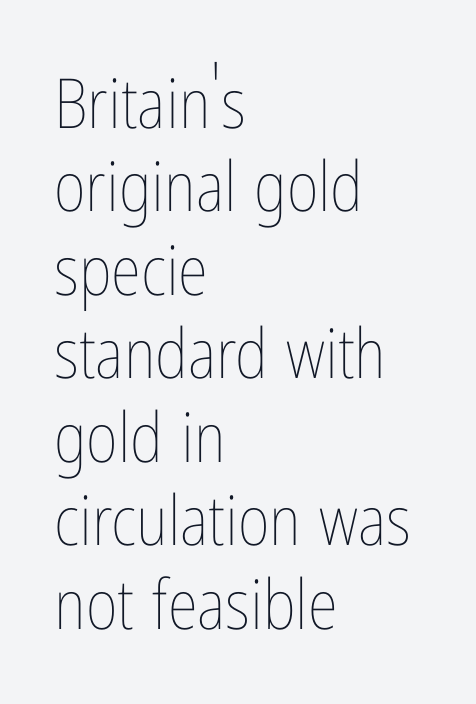
Q: Is the text bold? A: No.
Q: Is the text italic (slanted)? A: No, it is upright.
Q: Is the text underlined? A: No.
Q: How is the paragraph aligned? A: Left-aligned.
Q: Is the spacing between letters normal or unusually wide? A: Normal.
Q: Width (condensed, normal, or wide)? A: Condensed.
Q: Stroke contrast? A: Low.
Q: x-height? A: Medium.
Q: Monospaced? A: No.
